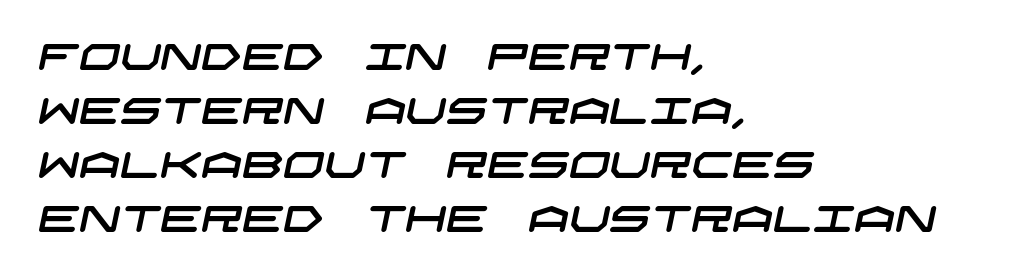
Teacher's note: observe the even left margin — that is flush-left alignment. A typesetter would call this zero additional tracking. The baseline area is clear. Stroke terminals: plain, sans-serif.
